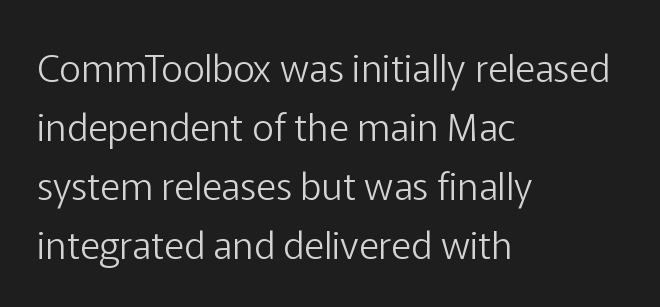
Q: Is the text bold? A: No.
Q: Is the text italic (slanted)? A: No, it is upright.
Q: Is the typeface a serif or a sans-serif typeface? A: Sans-serif.
Q: Is the text underlined? A: No.
Q: How is the paragraph aligned? A: Left-aligned.
Q: Is the spacing between letters normal or unusually wide? A: Normal.
Q: Is the spacing between lines tight, normal or loose? A: Normal.
Q: Width (condensed, normal, or wide)? A: Normal.
Q: Stroke contrast? A: Low.
Q: x-height? A: Medium.
Q: Monospaced? A: No.
